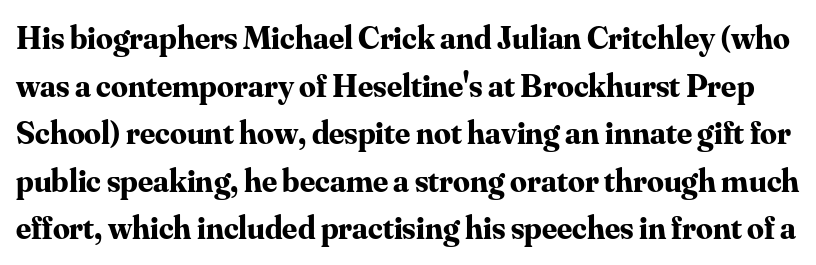
{"serif": "yes", "italic": "no", "bold": "yes", "weight": "bold", "width": "normal", "stroke_contrast": "medium", "x_height": "small", "monospaced": "no", "underline": "no", "line_spacing": "normal", "line_spacing_ratio": 1.44, "letter_spacing": "normal", "letter_spacing_em": 0.0, "glyph_px": 33}
